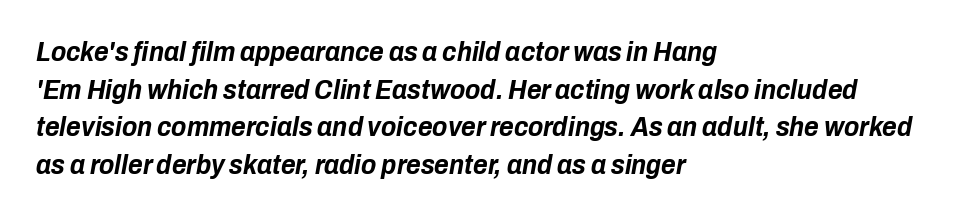
Letters rest on an invisible, unmarked baseline. The rendering uses a moderate line-height, typical for paragraphs. Quick note: italic. Short and long lines alike share a common starting point at left.
